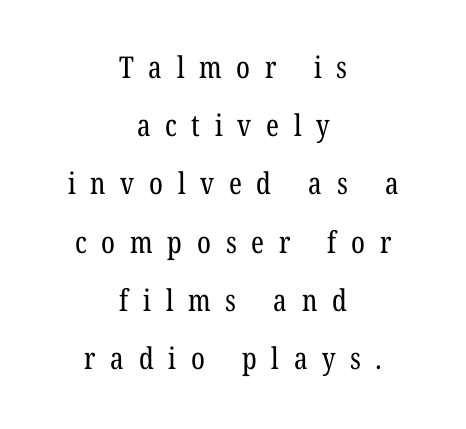
{"serif": "yes", "bold": "no", "weight": "regular", "width": "condensed", "stroke_contrast": "low", "x_height": "medium", "monospaced": "no", "underline": "no", "align": "center", "line_spacing": "loose", "line_spacing_ratio": 1.94, "letter_spacing": "wide", "letter_spacing_em": 0.49, "glyph_px": 30}
